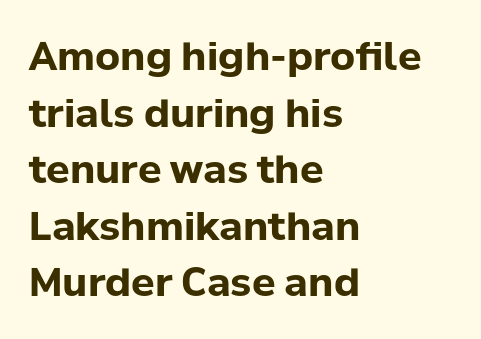
{"serif": "no", "italic": "no", "bold": "yes", "weight": "bold", "width": "normal", "stroke_contrast": "low", "x_height": "medium", "monospaced": "no", "underline": "no", "align": "left", "line_spacing": "normal", "line_spacing_ratio": 1.45, "letter_spacing": "normal", "letter_spacing_em": 0.0, "glyph_px": 39}
